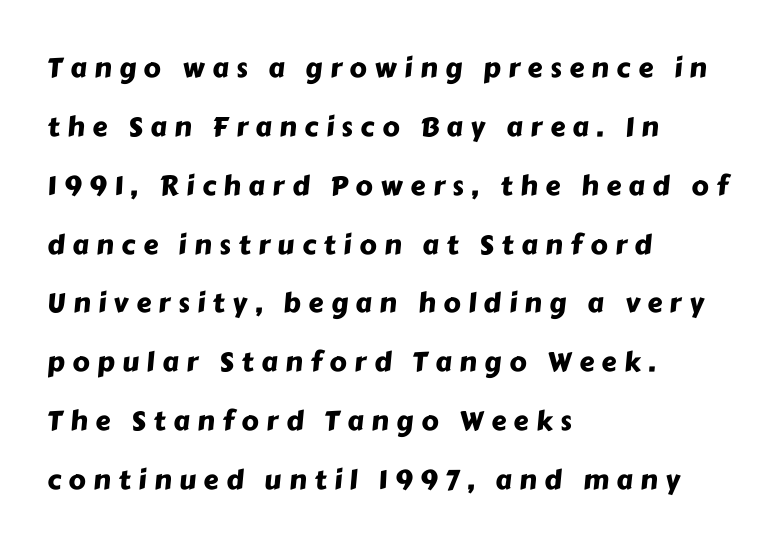
Where is the straight margin? On the left. The gap between lines stays unmarked. Characters follow at a spacing far wider than the type designer built in. Leading: increased.
